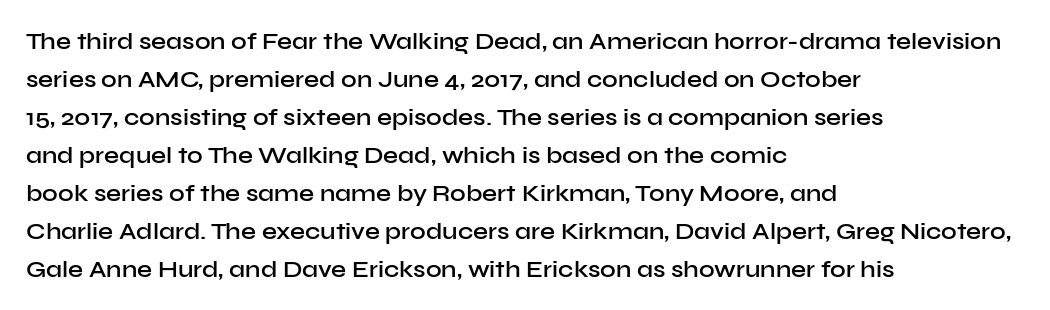
The image shows 24 px text type, upright; set left-aligned, normal line spacing (1.58x), normal letter spacing, not underlined.
